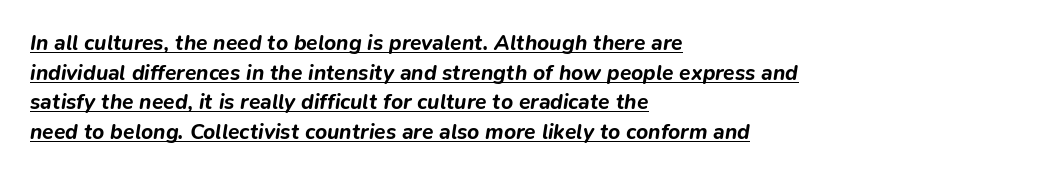
The image shows 21 px bold type, italic (leaning right); set left-aligned, normal line spacing (1.41x), normal letter spacing, underlined.
